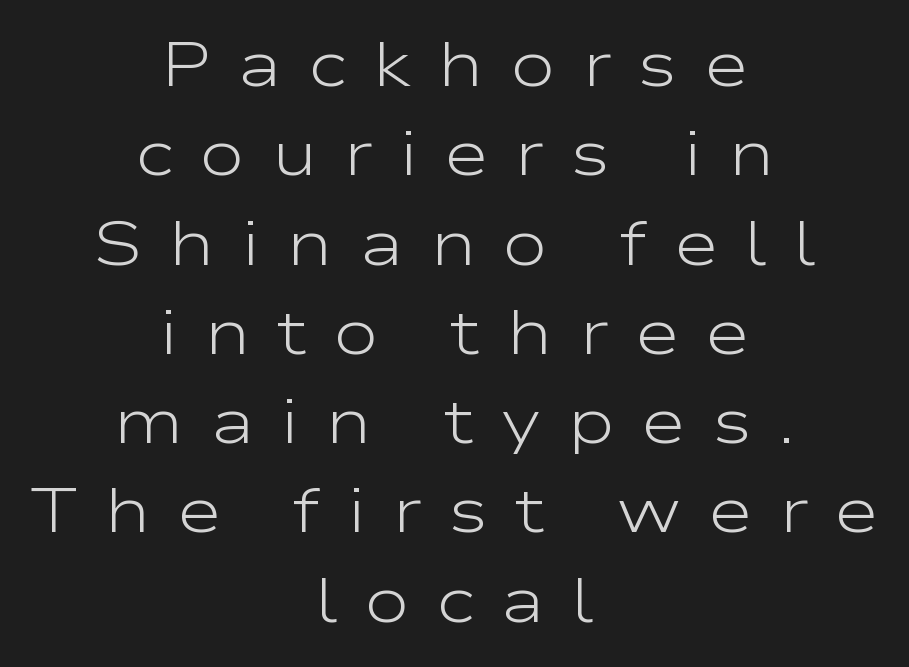
The image shows 62 px light, wide sans-serif type, upright; set centered, normal line spacing (1.44x), unusually wide letter spacing (+0.42 em), not underlined; low stroke contrast and a medium x-height.
